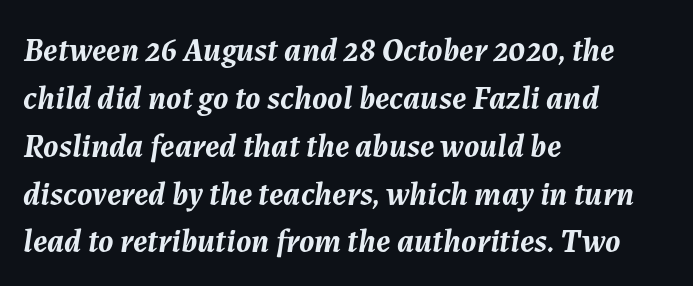
Q: Is the text bold? A: Yes.
Q: Is the text italic (slanted)? A: Yes, it leans right by about 7 degrees.
Q: Is the text underlined? A: No.
Q: How is the paragraph aligned? A: Left-aligned.
Q: Is the spacing between letters normal or unusually wide? A: Normal.
Q: Is the spacing between lines tight, normal or loose? A: Normal.
Q: Width (condensed, normal, or wide)? A: Normal.
Q: Stroke contrast? A: Medium.
Q: x-height? A: Medium.
Q: Monospaced? A: No.
